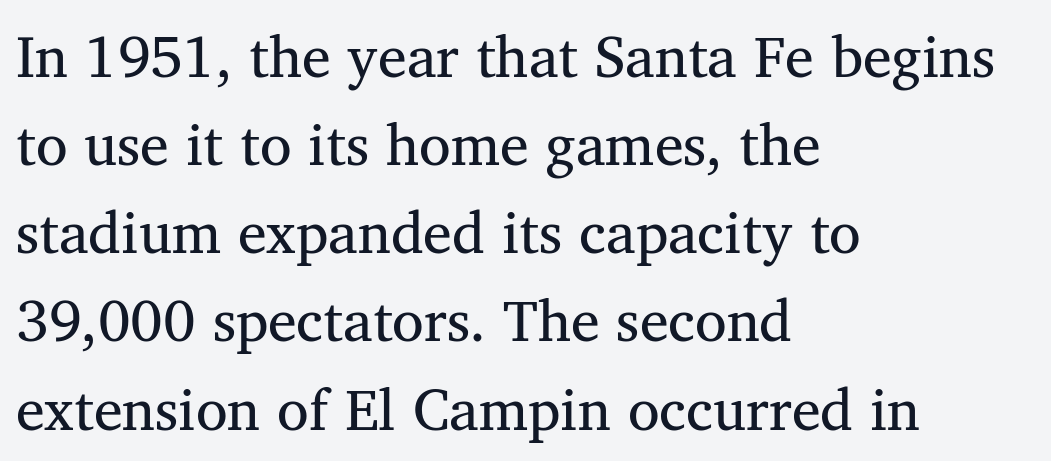
Q: Is the text bold? A: No.
Q: Is the text italic (slanted)? A: No, it is upright.
Q: Is the typeface a serif or a sans-serif typeface? A: Serif.
Q: Is the text underlined? A: No.
Q: How is the paragraph aligned? A: Left-aligned.
Q: Is the spacing between letters normal or unusually wide? A: Normal.
Q: Is the spacing between lines tight, normal or loose? A: Normal.
Q: Width (condensed, normal, or wide)? A: Normal.
Q: Stroke contrast? A: Medium.
Q: x-height? A: Medium.
Q: Monospaced? A: No.
